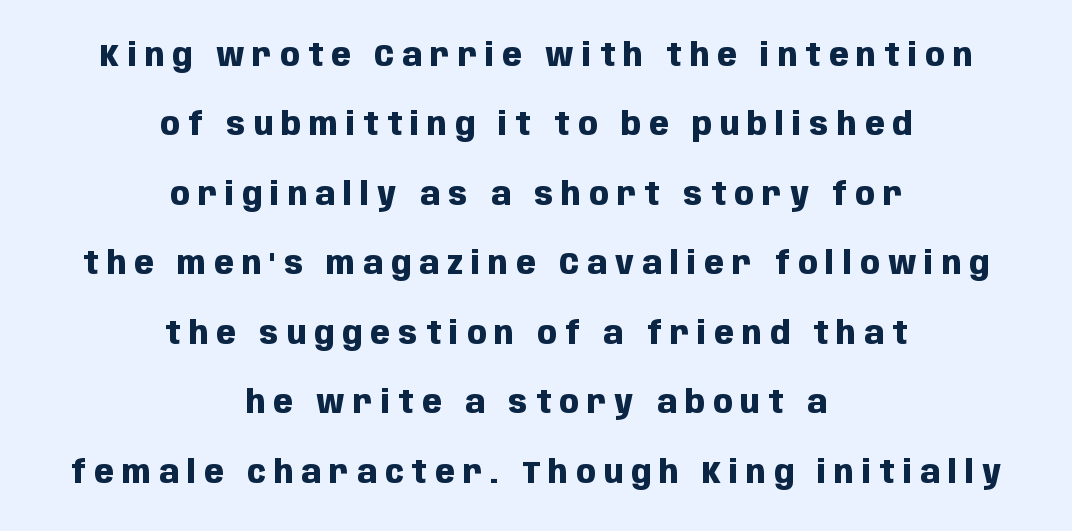
To sum up the face: it is a sans, with no serifs. You could not count columns in this text — the font is proportionally spaced. Ascenders rise straight up at ninety degrees. The compositor balanced each line on the midline. A full-strength bold gives these letters their thick strokes. Descenders hang freely into open space.
